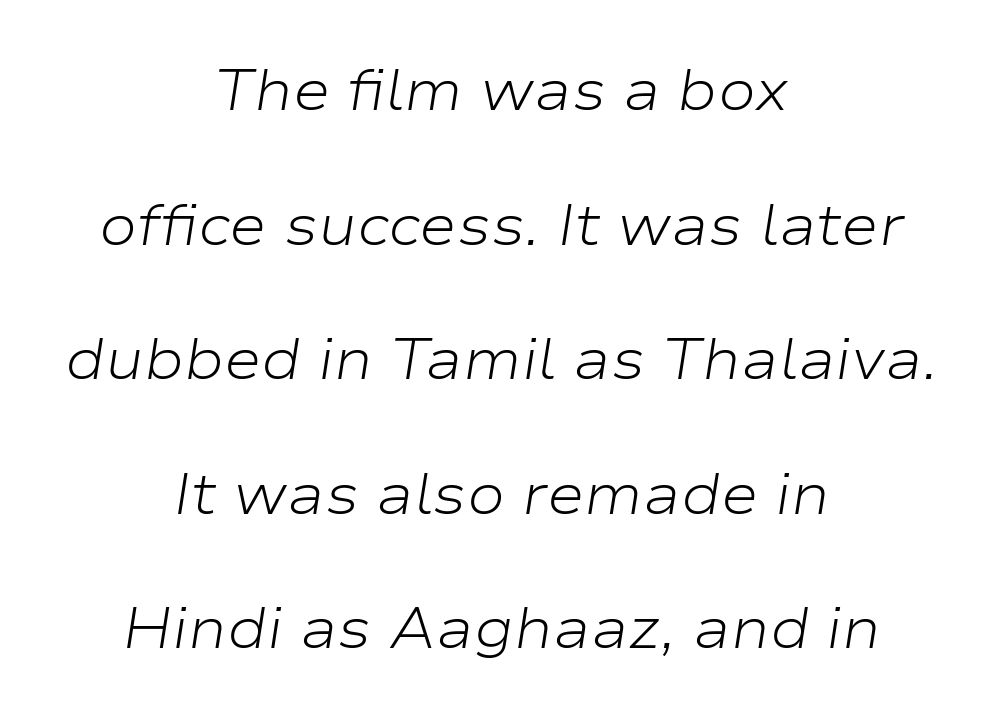
The image shows 57 px light, wide type, italic (leaning right); set centered, loose line spacing (2.36x), normal letter spacing, not underlined; low stroke contrast and a medium x-height.
